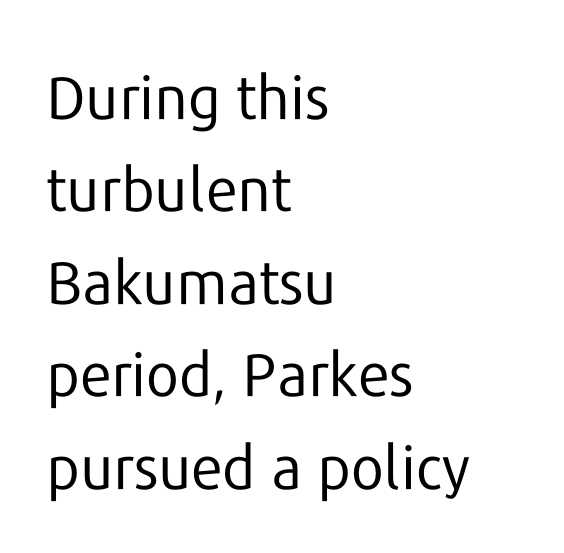
The image shows 60 px regular-weight sans-serif type, upright; set left-aligned, normal line spacing (1.54x), normal letter spacing, not underlined; low stroke contrast and a medium x-height.
